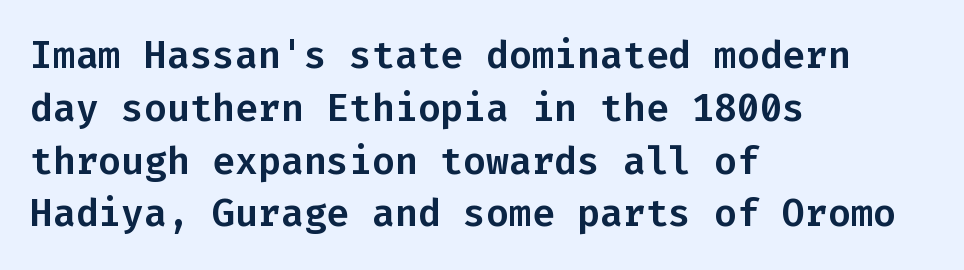
These lines were composed using upright roman letters. The letters carry no serifs — their stems end cleanly without finishing strokes. Students, observe: this is what conventionally led text looks like. Tracking value appears to be zero — textbook default spacing. The words here are not underlined.
